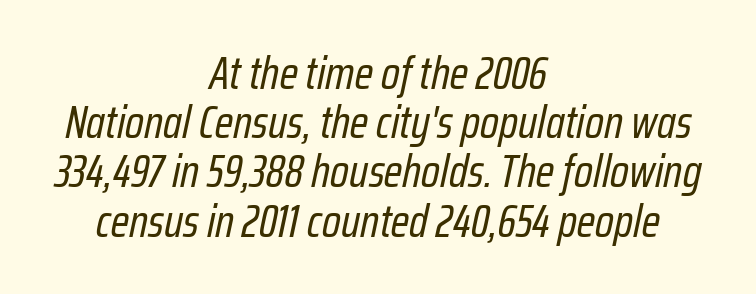
The image shows 46 px regular-weight, condensed type, italic (leaning right); set centered, tight line spacing (1.07x), normal letter spacing, not underlined; low stroke contrast and a medium x-height.
